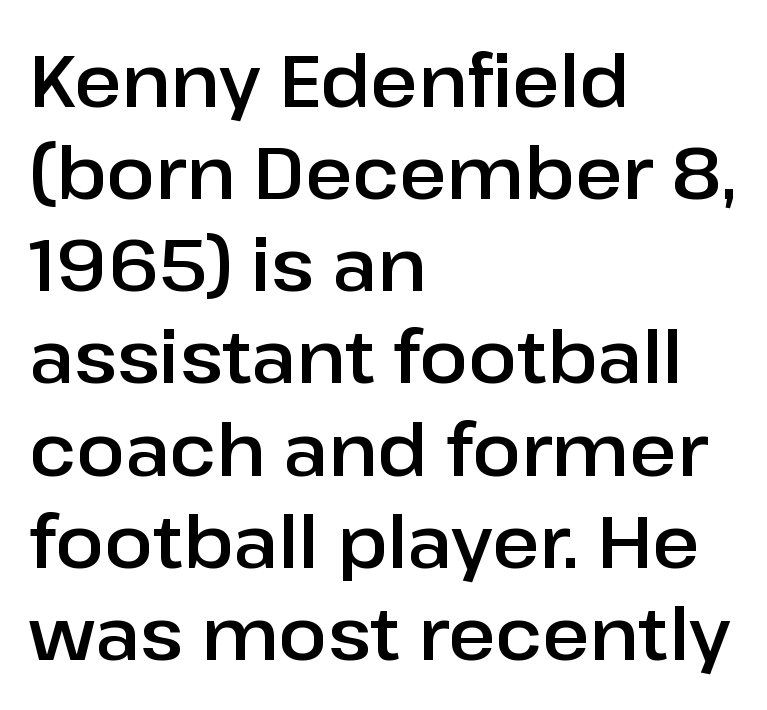
The image shows 72 px sans-serif type, upright; set left-aligned, normal line spacing (1.28x), normal letter spacing, not underlined; low stroke contrast and a medium x-height.
